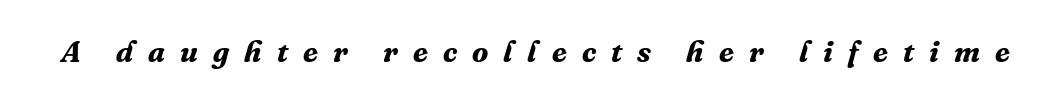
Q: Is the text bold? A: Yes.
Q: Is the text italic (slanted)? A: Yes, it leans right by about 16 degrees.
Q: Is the typeface a serif or a sans-serif typeface? A: Serif.
Q: Is the text underlined? A: No.
Q: Is the spacing between letters normal or unusually wide? A: Unusually wide.
Q: Width (condensed, normal, or wide)? A: Normal.
Q: Stroke contrast? A: Medium.
Q: x-height? A: Medium.
Q: Monospaced? A: No.
